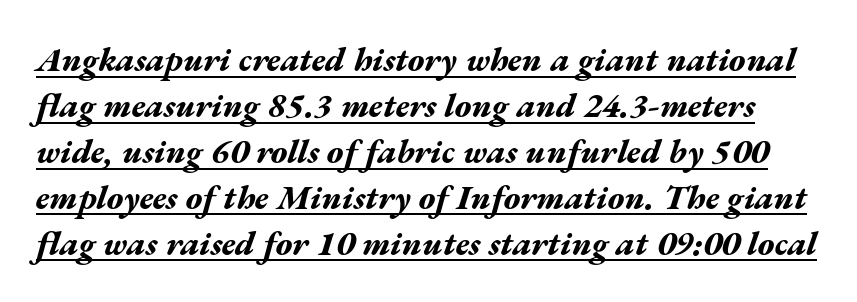
{"italic": "yes", "lean": "right", "slant_degrees": 17, "bold": "yes", "weight": "bold", "width": "wide", "stroke_contrast": "medium", "x_height": "medium", "monospaced": "no", "underline": "yes", "line_spacing": "normal", "line_spacing_ratio": 1.35, "letter_spacing": "normal", "letter_spacing_em": 0.0, "glyph_px": 34}
